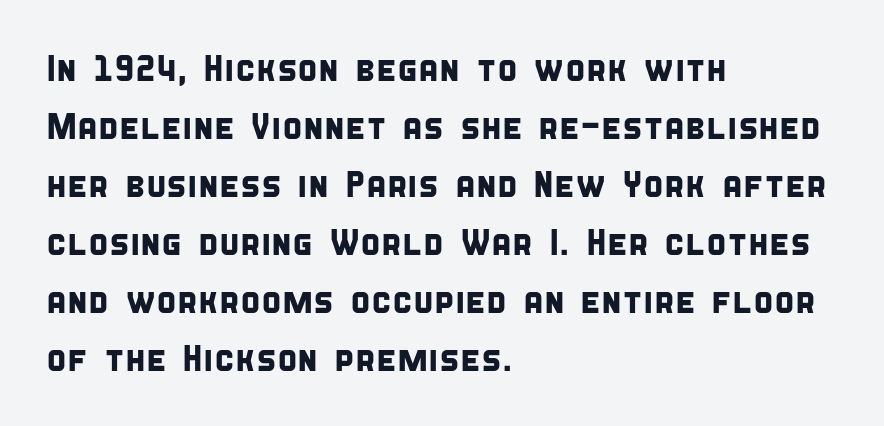
The image shows 37 px condensed sans-serif type; set left-aligned, normal line spacing (1.57x), normal letter spacing, not underlined; low stroke contrast and a large x-height.
